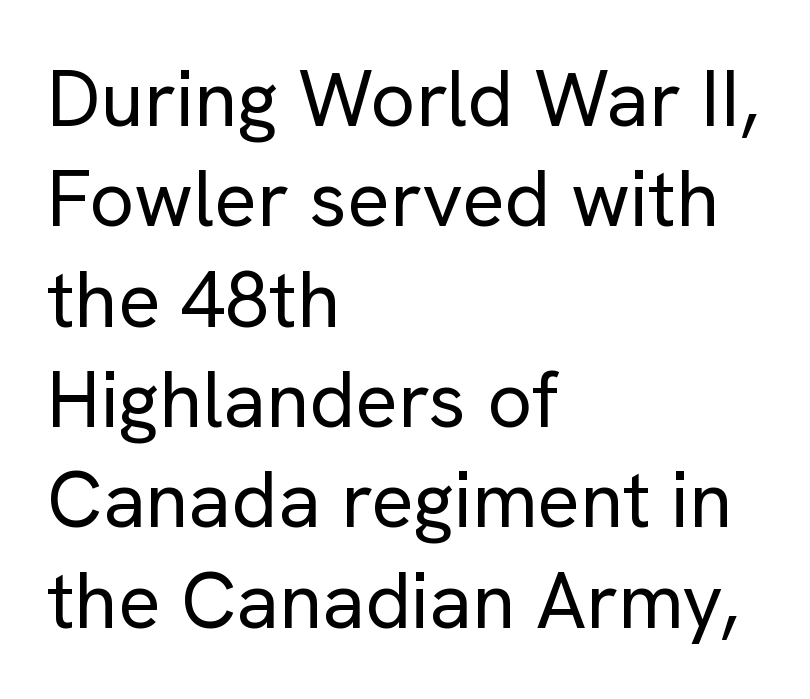
The image shows 79 px regular-weight sans-serif type, upright; set left-aligned, normal line spacing (1.27x), normal letter spacing, not underlined; low stroke contrast and a medium x-height.
